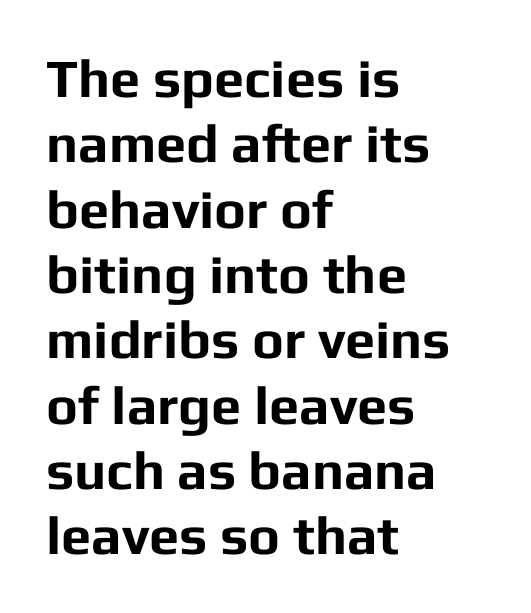
The image shows 54 px bold sans-serif type, upright; set left-aligned, line spacing 1.21x, normal letter spacing, not underlined; low stroke contrast and a medium x-height.
